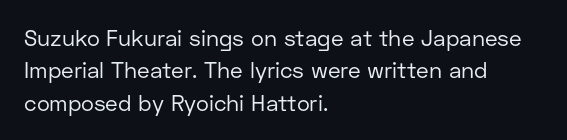
The image shows 22 px text type, upright; set left-aligned, normal line spacing (1.47x), normal letter spacing, not underlined.
